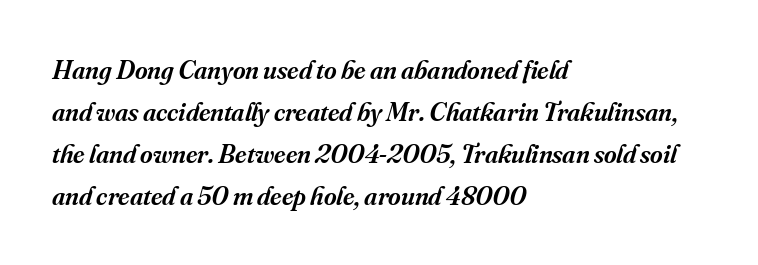
The image shows 27 px text type, italic (leaning right); set left-aligned, normal line spacing (1.56x), normal letter spacing, not underlined.
